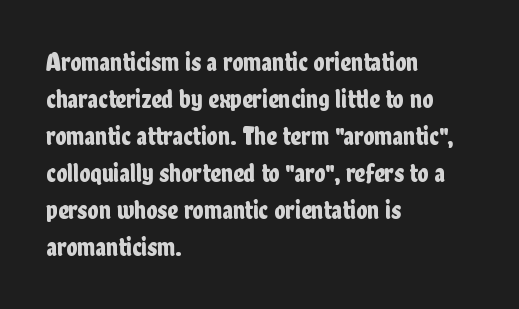
Q: Is the text italic (slanted)? A: No, it is upright.
Q: Is the text underlined? A: No.
Q: How is the paragraph aligned? A: Left-aligned.
Q: Is the spacing between letters normal or unusually wide? A: Normal.
Q: Is the spacing between lines tight, normal or loose? A: Normal.
